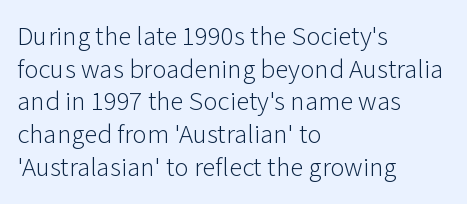
What stands out about the letter spacing? Nothing — it is the standard amount. This is not heavy type; no bold has been used. Just letters on the line, the space beneath them empty. Notice how the stems are strictly vertical — no italics here. This rendering uses left alignment, leaving the right contour irregular.
